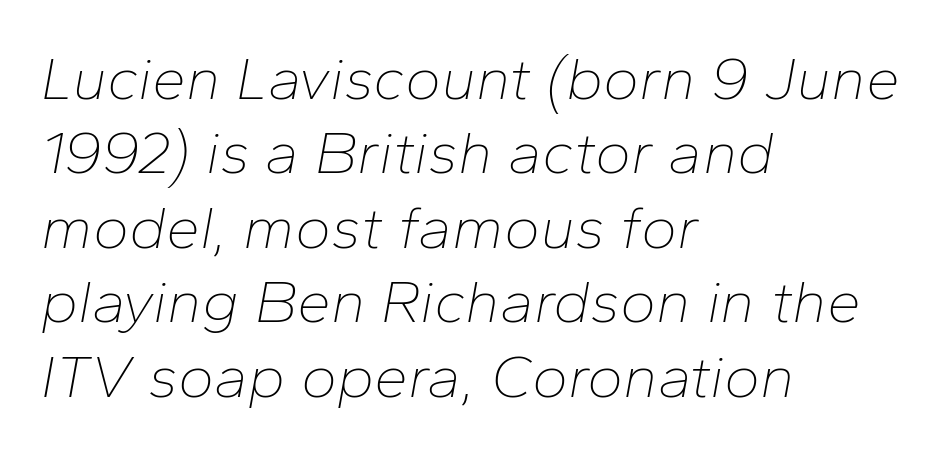
Q: Is the text bold? A: No.
Q: Is the text italic (slanted)? A: Yes, it leans right by about 10 degrees.
Q: Is the text underlined? A: No.
Q: How is the paragraph aligned? A: Left-aligned.
Q: Is the spacing between letters normal or unusually wide? A: Normal.
Q: Width (condensed, normal, or wide)? A: Normal.
Q: Stroke contrast? A: Low.
Q: x-height? A: Medium.
Q: Monospaced? A: No.
